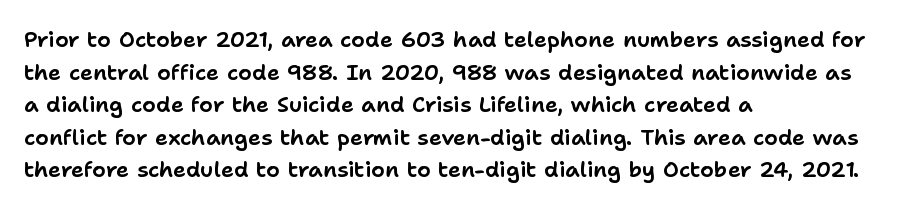
The string is rendered with underlining switched off. Successive baselines arrive at the customary interval. The paragraph shown leans on its left margin. Do the letters lean? They stand straight. The passage shown has conventional tracking throughout.
